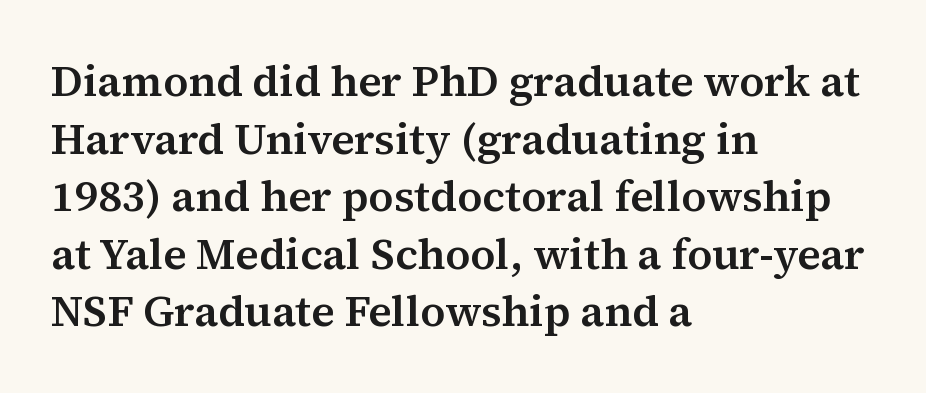
{"serif": "yes", "italic": "no", "width": "normal", "stroke_contrast": "medium", "x_height": "medium", "monospaced": "no", "underline": "no", "align": "left", "line_spacing": "normal", "line_spacing_ratio": 1.34, "letter_spacing": "normal", "letter_spacing_em": 0.0, "glyph_px": 43}
